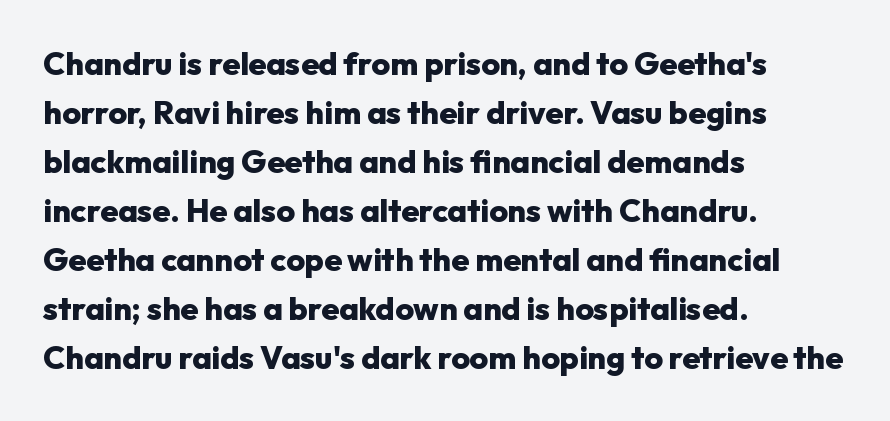
{"serif": "no", "italic": "no", "bold": "yes", "weight": "heavy", "width": "normal", "stroke_contrast": "low", "x_height": "medium", "monospaced": "no", "underline": "no", "align": "left", "line_spacing": "normal", "line_spacing_ratio": 1.53, "letter_spacing": "normal", "letter_spacing_em": 0.0, "glyph_px": 32}
